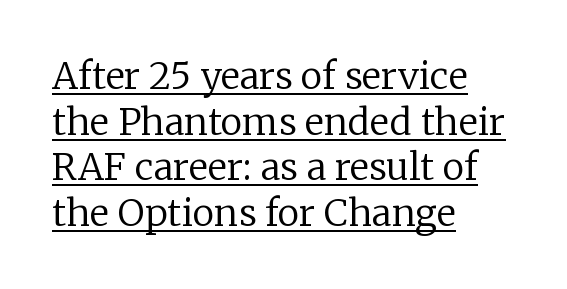
The image shows 37 px regular-weight serif type, upright; set left-aligned, line spacing 1.23x, normal letter spacing, underlined; low stroke contrast and a medium x-height.
